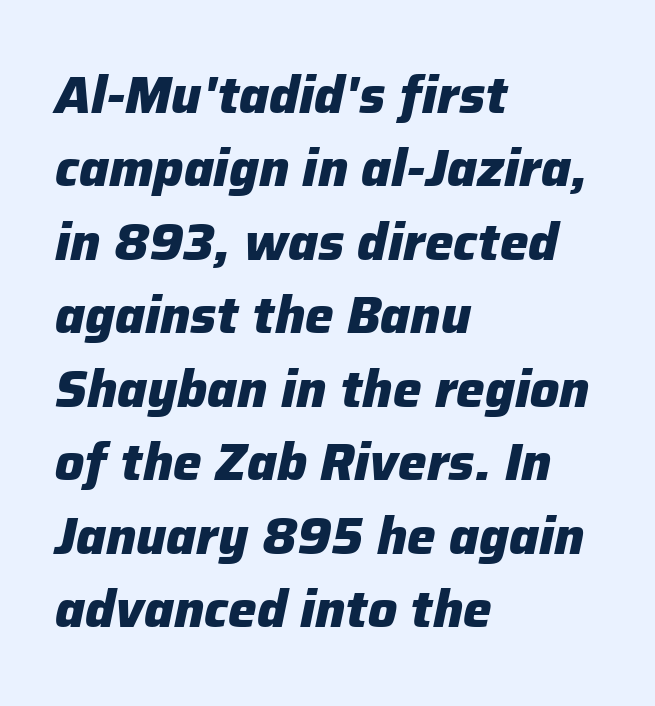
The image shows 51 px heavy type, italic (leaning right); set left-aligned, normal line spacing (1.44x), normal letter spacing, not underlined; low stroke contrast and a medium x-height.
